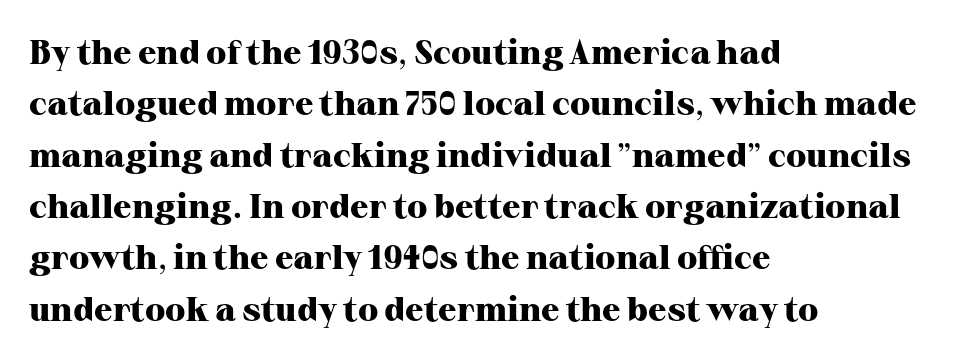
{"serif": "yes", "italic": "no", "bold": "yes", "weight": "heavy", "width": "normal", "stroke_contrast": "high", "x_height": "medium", "monospaced": "no", "underline": "no", "align": "left", "line_spacing": "normal", "line_spacing_ratio": 1.51, "letter_spacing": "normal", "letter_spacing_em": 0.0, "glyph_px": 34}
